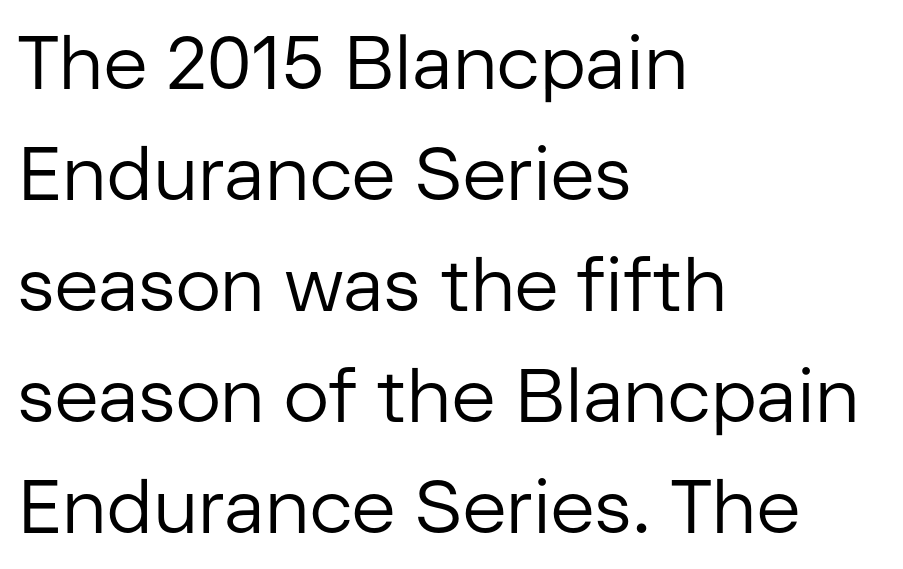
The image shows 75 px regular-weight sans-serif type, upright; set left-aligned, normal line spacing (1.48x), normal letter spacing, not underlined; low stroke contrast and a medium x-height.
